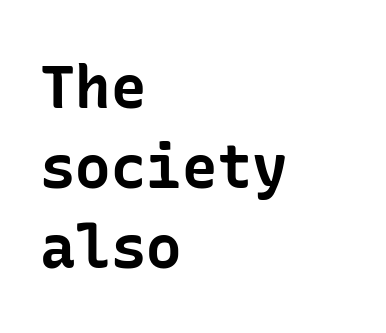
{"serif": "no", "italic": "no", "bold": "yes", "weight": "bold", "width": "normal", "stroke_contrast": "low", "x_height": "medium", "underline": "no", "align": "left", "line_spacing": "normal", "line_spacing_ratio": 1.36, "letter_spacing": "normal", "letter_spacing_em": 0.0, "glyph_px": 59}
